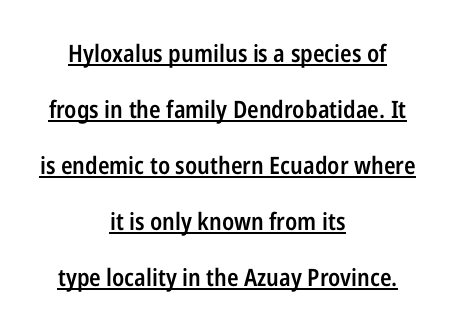
{"italic": "no", "bold": "semi", "underline": "yes", "align": "center", "line_spacing": "loose", "line_spacing_ratio": 2.33, "letter_spacing": "normal", "letter_spacing_em": 0.0, "glyph_px": 24}
